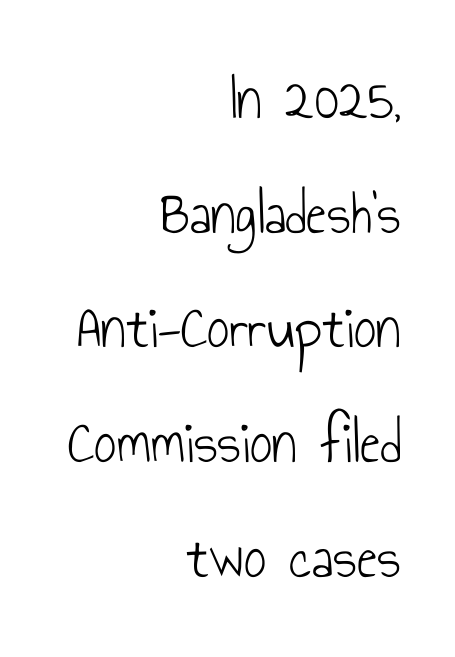
Font category for this specimen: sans-serif. What stands out about the letter spacing? Nothing — it is the standard amount. Do the letters lean? They stand straight. Heaviness? Minimal to ordinary, like unemphasized prose.
